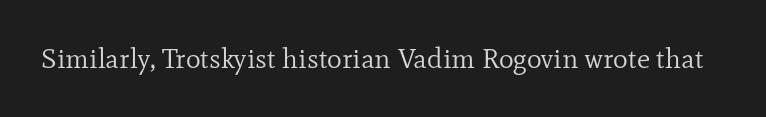
{"serif": "yes", "italic": "no", "bold": "no", "weight": "regular", "width": "normal", "stroke_contrast": "low", "x_height": "small", "monospaced": "no", "underline": "no", "letter_spacing": "normal", "letter_spacing_em": 0.0, "glyph_px": 28}
